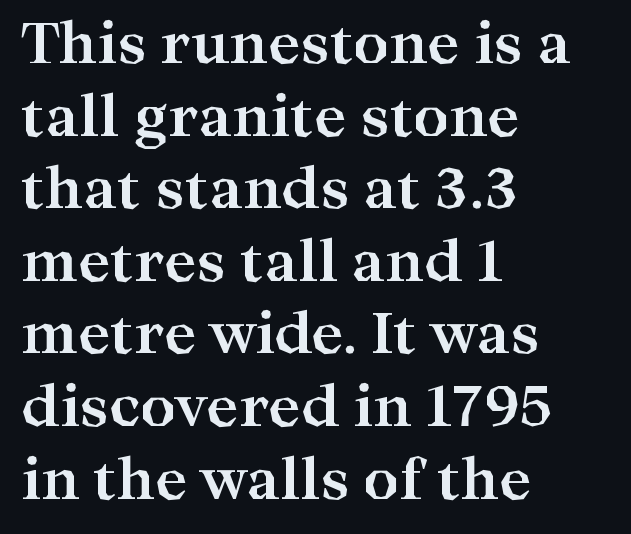
Unlike a clean sans, this face finishes its strokes with serifs. The passage shown is not underscored anywhere. Horizontal alignment here is leftward, the default for most running prose. Here the designer chose a conventional face with non-uniform glyph widths. If you measured baseline to baseline, you'd find a middling distance.
